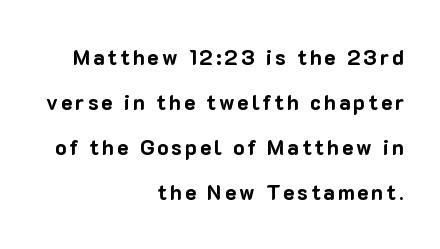
Q: Is the text bold? A: Yes.
Q: Is the text italic (slanted)? A: No, it is upright.
Q: Is the text underlined? A: No.
Q: How is the paragraph aligned? A: Right-aligned.
Q: Is the spacing between lines tight, normal or loose? A: Loose.
